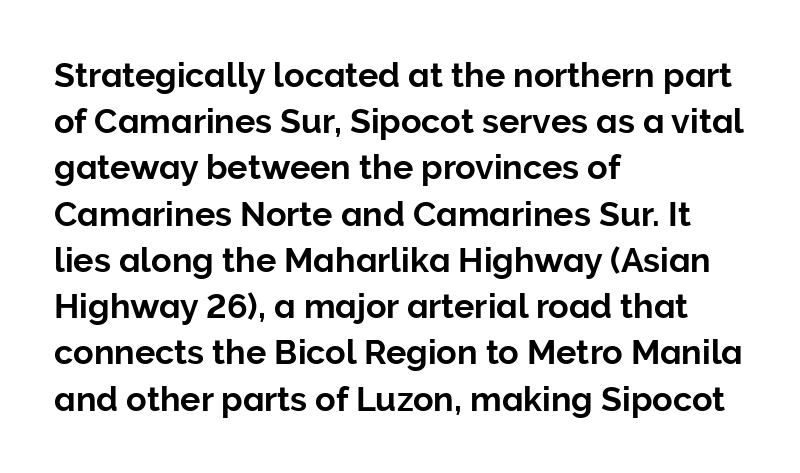
The image shows 34 px sans-serif type, upright; set left-aligned, normal line spacing (1.36x), normal letter spacing, not underlined; low stroke contrast and a medium x-height.
